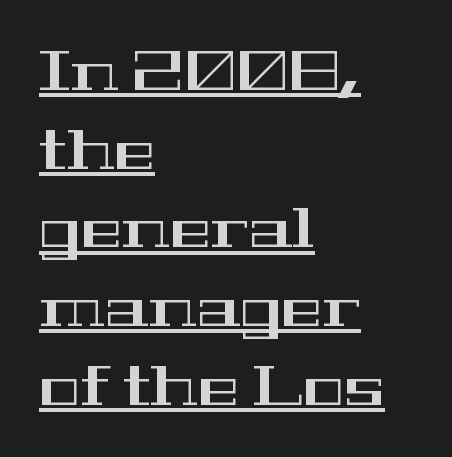
The image shows 55 px wide serif type, upright; set left-aligned, normal line spacing (1.43x), normal letter spacing, underlined; high stroke contrast and a medium x-height.
